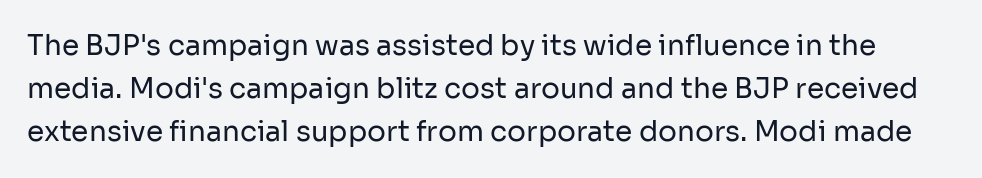
The image shows 28 px regular-weight sans-serif type, upright; set normal line spacing (1.54x), normal letter spacing, not underlined; low stroke contrast and a medium x-height.
